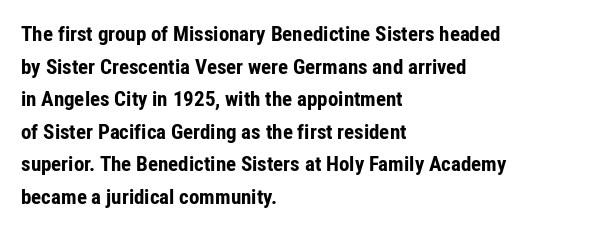
{"italic": "no", "bold": "yes", "underline": "no", "align": "left", "line_spacing": "normal", "line_spacing_ratio": 1.55, "letter_spacing": "normal", "letter_spacing_em": 0.0, "glyph_px": 21}
